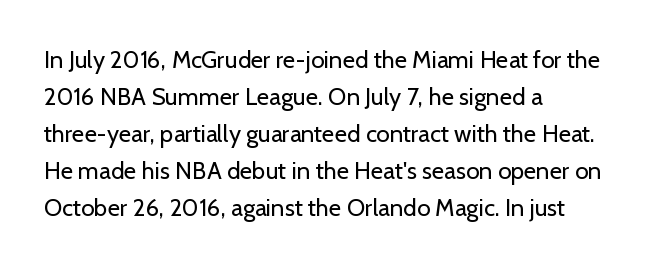
{"italic": "no", "bold": "no", "underline": "no", "align": "left", "line_spacing": "normal", "line_spacing_ratio": 1.54, "letter_spacing": "normal", "letter_spacing_em": 0.0, "glyph_px": 24}
